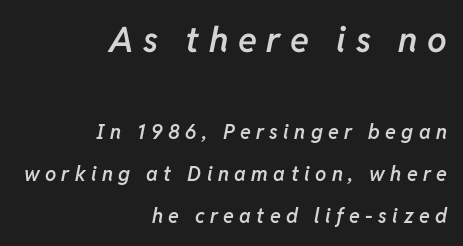
The image shows 35 px semibold type, italic (leaning right); set right-aligned, loose line spacing (2.11x), unusually wide letter spacing (+0.27 em), not underlined; the first (top) block is 1.75x larger; low stroke contrast and a medium x-height.
